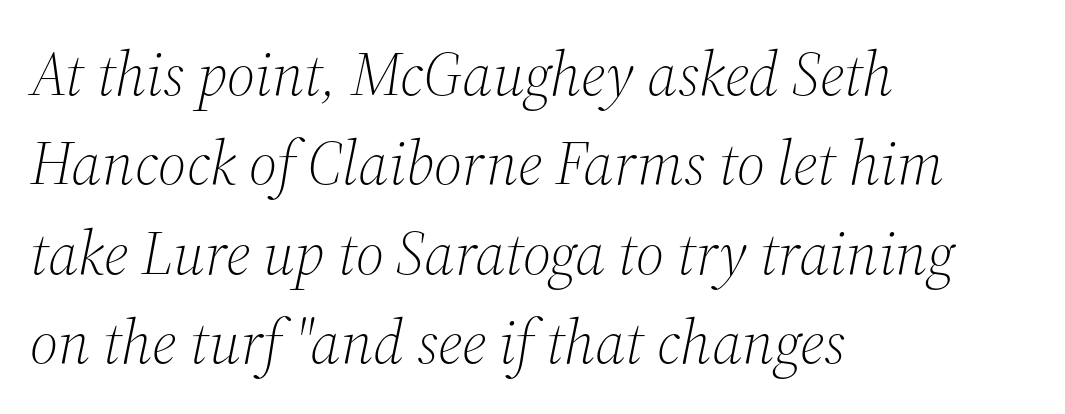
{"serif": "yes", "italic": "yes", "lean": "right", "slant_degrees": 12, "bold": "no", "weight": "light", "width": "normal", "stroke_contrast": "medium", "x_height": "medium", "monospaced": "no", "underline": "no", "align": "left", "line_spacing": "normal", "line_spacing_ratio": 1.44, "letter_spacing": "normal", "letter_spacing_em": 0.0, "glyph_px": 62}
